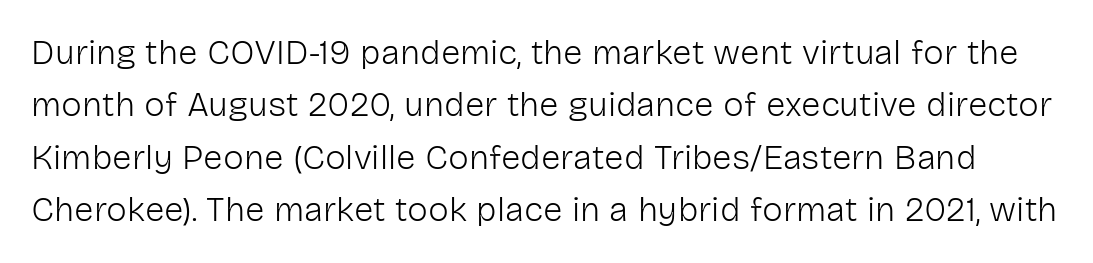
The image shows 35 px light sans-serif type, upright; set normal line spacing (1.5x), normal letter spacing, not underlined; low stroke contrast and a medium x-height.
